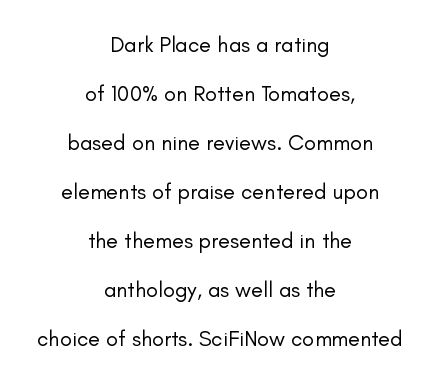
The image shows 22 px text type, upright; set centered, loose line spacing (2.23x), normal letter spacing, not underlined.
